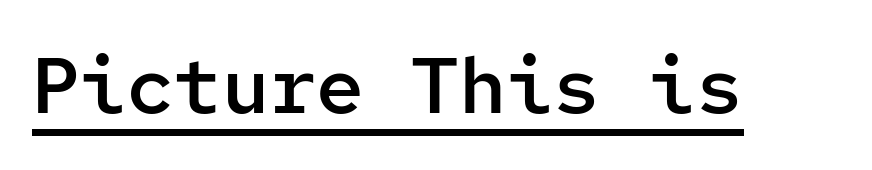
The lettering holds an erect, upright posture throughout. Tracking value appears to be zero — textbook default spacing. Looks like terminal output: every glyph gets an equal slot. Is there an underline? Yes — a line sits under the letters. The passage shown is semibold, sitting just below true bold.
